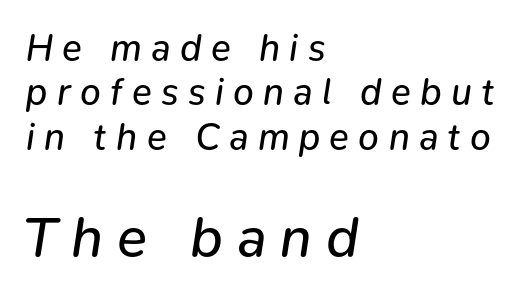
This rendering widens character spacing well past its baseline value. Does the bottom block carry the larger type? Yes, it does. The strip under each line holds only bare page. These lines were composed using italics. No heavy texture on the line: the type isn't bold. You could not count columns in this text — the font is proportionally spaced.
